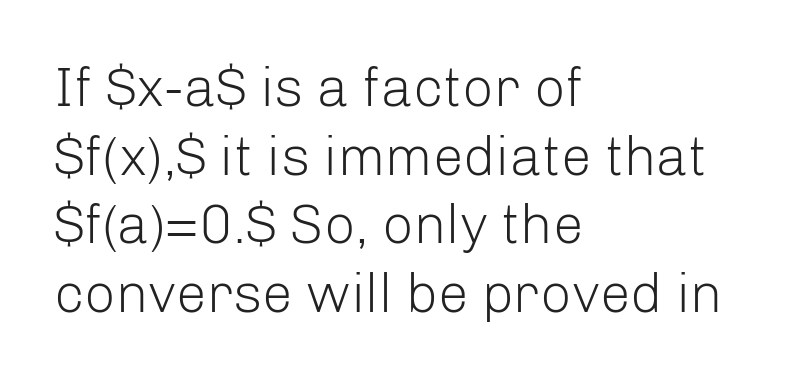
Inter-character spacing is left at the font's built-in metrics. The characters display no serif detailing; their extremities are plain. Where is the straight margin? On the left. If you drew a line through each stem, it would be perfectly vertical. This rendering features lettering with no underline. Is this a fixed-width face? No — the glyphs have proportional, varying widths.
